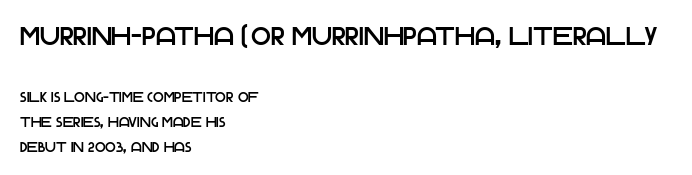
The image shows 26 px text type, upright; set left-aligned, line spacing 1.8x, normal letter spacing, not underlined; the first (top) block is 1.86x larger.
